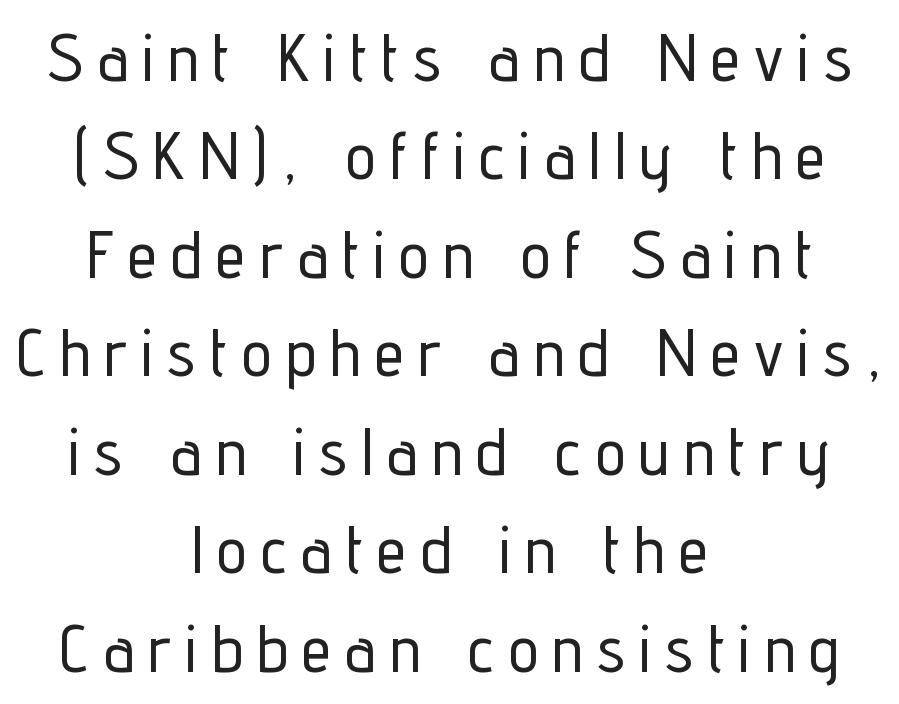
{"serif": "no", "italic": "no", "width": "condensed", "stroke_contrast": "low", "x_height": "medium", "monospaced": "no", "underline": "no", "align": "center", "line_spacing": "normal", "line_spacing_ratio": 1.47, "letter_spacing": "wide", "letter_spacing_em": 0.22, "glyph_px": 67}
